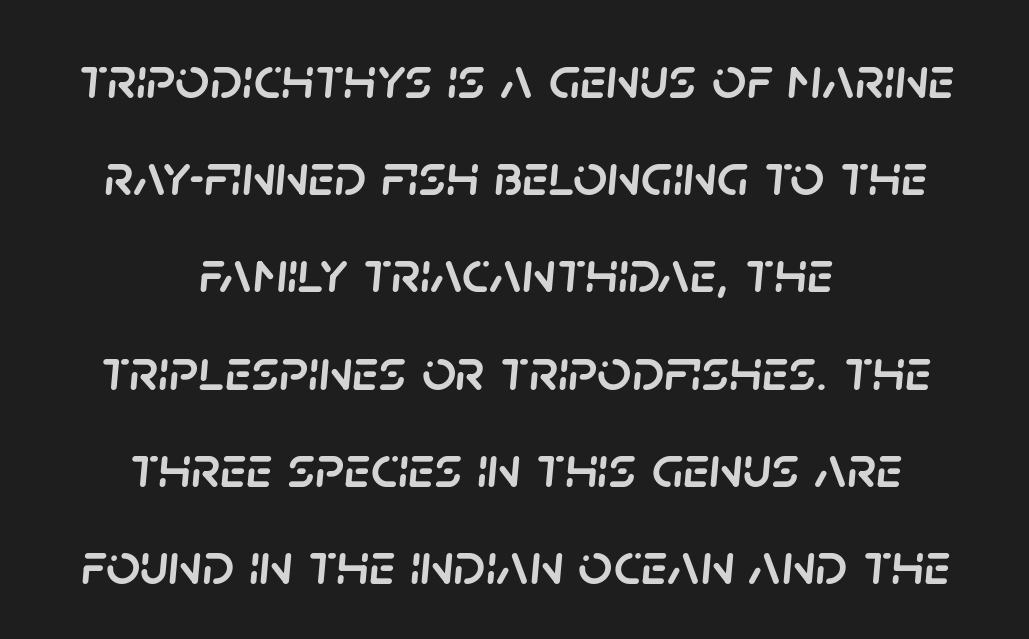
Q: Is the text italic (slanted)? A: Yes, it leans right by about 5 degrees.
Q: Is the text underlined? A: No.
Q: How is the paragraph aligned? A: Centered.
Q: Is the spacing between letters normal or unusually wide? A: Normal.
Q: Is the spacing between lines tight, normal or loose? A: Normal.
Q: Width (condensed, normal, or wide)? A: Normal.
Q: Stroke contrast? A: Low.
Q: x-height? A: Large.
Q: Monospaced? A: No.
